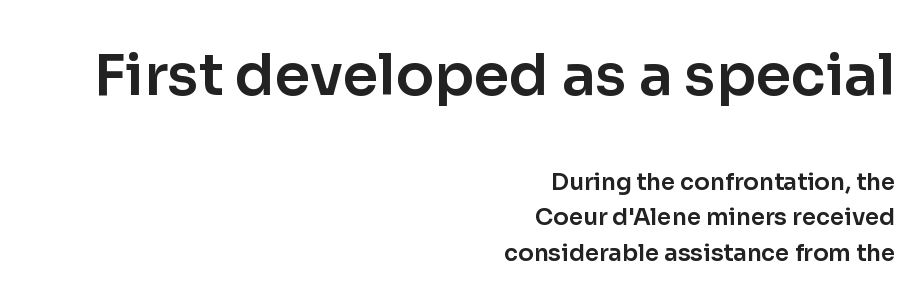
{"serif": "no", "italic": "no", "width": "normal", "stroke_contrast": "low", "x_height": "medium", "monospaced": "no", "underline": "no", "align": "right", "line_spacing": "normal", "line_spacing_ratio": 1.56, "letter_spacing": "normal", "letter_spacing_em": 0.0, "larger_block": "first", "size_ratio": 2.48, "glyph_px": 57}
